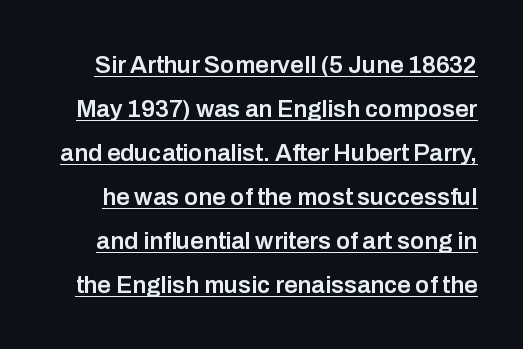
You can tell it's not italic because the verticals are truly vertical. Typographic density is moderately raised because the face is semibold. You could call the tracking neutral — neither tight nor loose. Is there an underline? Yes — a line sits under the letters.
